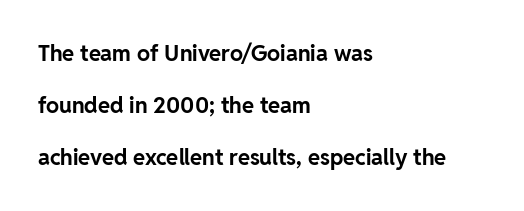
Q: Is the text bold? A: Yes.
Q: Is the text italic (slanted)? A: No, it is upright.
Q: Is the text underlined? A: No.
Q: How is the paragraph aligned? A: Left-aligned.
Q: Is the spacing between letters normal or unusually wide? A: Normal.
Q: Is the spacing between lines tight, normal or loose? A: Loose.
